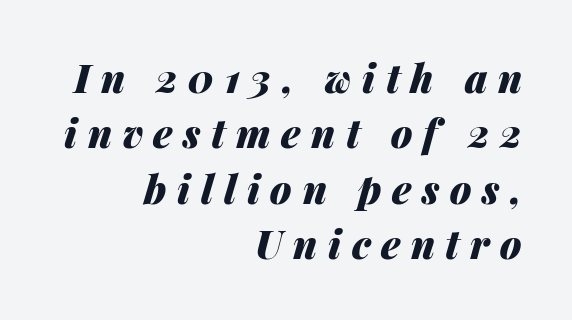
Q: Is the text bold? A: Yes.
Q: Is the text italic (slanted)? A: Yes, it leans right by about 14 degrees.
Q: Is the text underlined? A: No.
Q: How is the paragraph aligned? A: Right-aligned.
Q: Is the spacing between letters normal or unusually wide? A: Unusually wide.
Q: Is the spacing between lines tight, normal or loose? A: Normal.
Q: Width (condensed, normal, or wide)? A: Normal.
Q: Stroke contrast? A: Medium.
Q: x-height? A: Medium.
Q: Monospaced? A: No.
